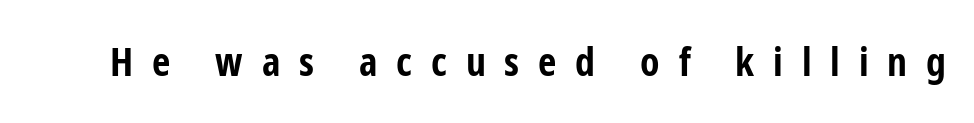
{"serif": "no", "italic": "no", "bold": "yes", "weight": "bold", "width": "condensed", "stroke_contrast": "low", "x_height": "medium", "monospaced": "no", "underline": "no", "letter_spacing": "wide", "letter_spacing_em": 0.47, "glyph_px": 40}
